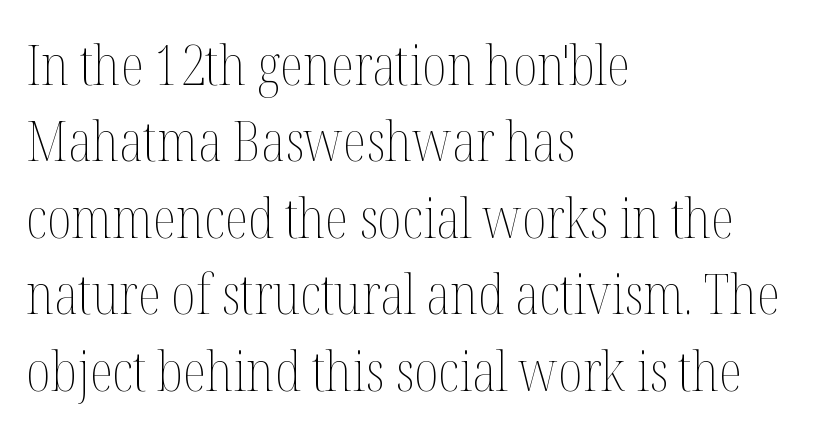
Q: Is the text bold? A: No.
Q: Is the text italic (slanted)? A: No, it is upright.
Q: Is the text underlined? A: No.
Q: How is the paragraph aligned? A: Left-aligned.
Q: Is the spacing between letters normal or unusually wide? A: Normal.
Q: Is the spacing between lines tight, normal or loose? A: Normal.
Q: Width (condensed, normal, or wide)? A: Condensed.
Q: Stroke contrast? A: Medium.
Q: x-height? A: Medium.
Q: Monospaced? A: No.
